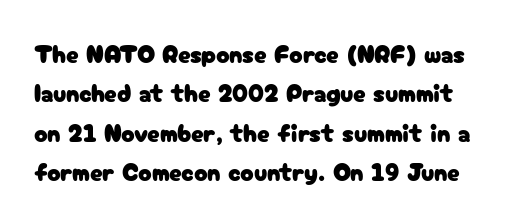
Q: Is the text italic (slanted)? A: No, it is upright.
Q: Is the text underlined? A: No.
Q: Is the spacing between letters normal or unusually wide? A: Normal.
Q: Is the spacing between lines tight, normal or loose? A: Normal.
